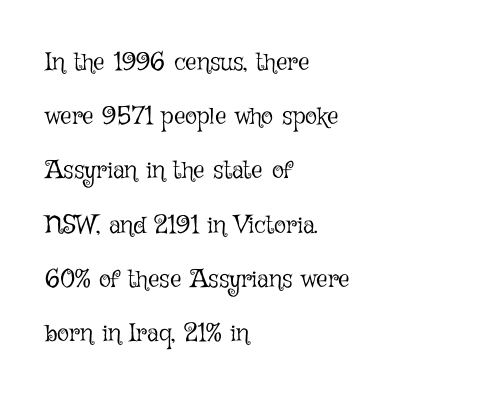
{"italic": "no", "bold": "no", "underline": "no", "align": "left", "line_spacing": "loose", "line_spacing_ratio": 2.17, "letter_spacing": "normal", "letter_spacing_em": 0.0, "glyph_px": 25}
